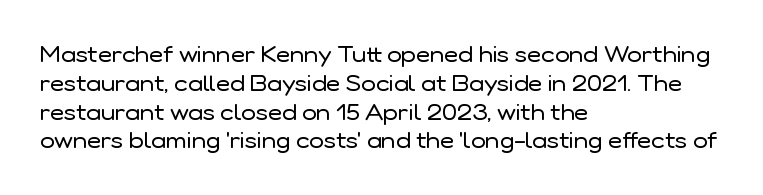
No extra ink here — the face is not bold. The ragged edge is on the right, which tells us the setting is flush left. Decoration check: the copy has no underline. Between one letter and the next there's only the usual sliver of space. No italicization has been applied; the sample stays upright. Successive baselines arrive at the customary interval.
